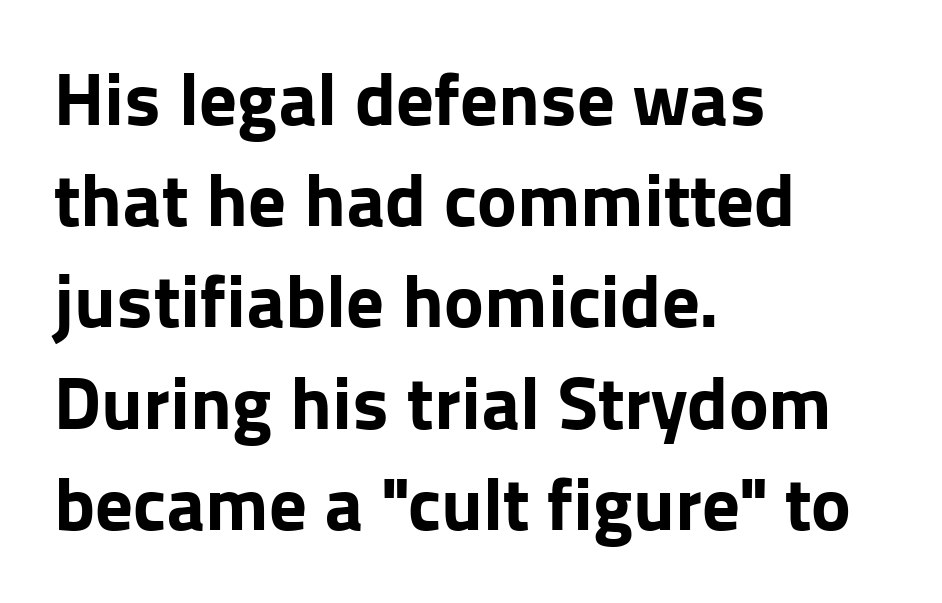
The image shows 75 px bold sans-serif type, upright; set left-aligned, normal line spacing (1.35x), normal letter spacing, not underlined; low stroke contrast and a medium x-height.
